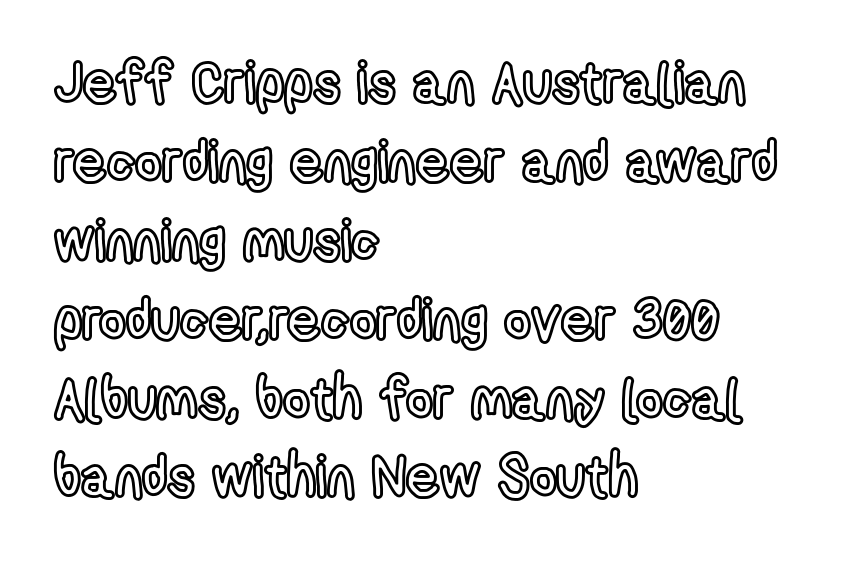
Where is the straight margin? On the left. Note the varied advance widths — an 'i' is clearly narrower than an 'm'. The foot of each line stays bare and open. These lines sit exactly where default settings would place them. Observe the ordinary spacing: letters are neighbours, not strangers. Italic: no, the glyphs are upright roman.
